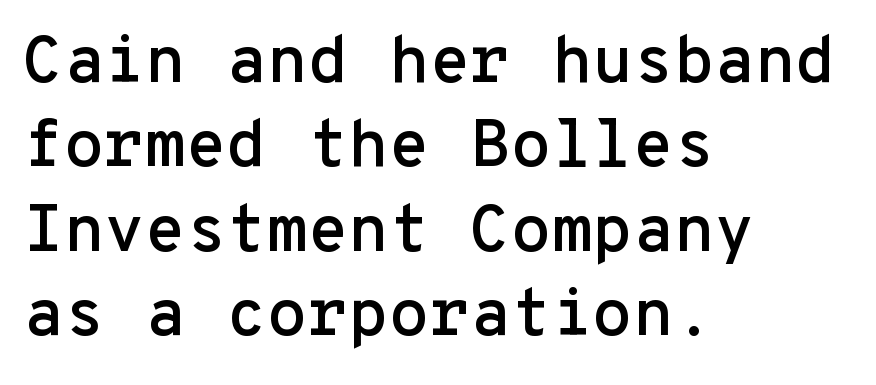
The image shows 66 px sans-serif type, upright, monospaced; set left-aligned, normal line spacing (1.28x), normal letter spacing, not underlined; low stroke contrast and a medium x-height.
